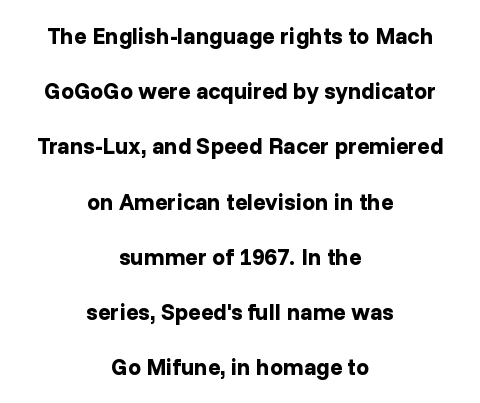
Characters follow at the spacing the type designer built in. In CSS terms this would be text-align: center. If you drew a line through each stem, it would be perfectly vertical. Bold? Absolutely — the strokes are thick and heavy. If you measured baseline to baseline, you'd find a long distance. The gap between lines stays unmarked.
